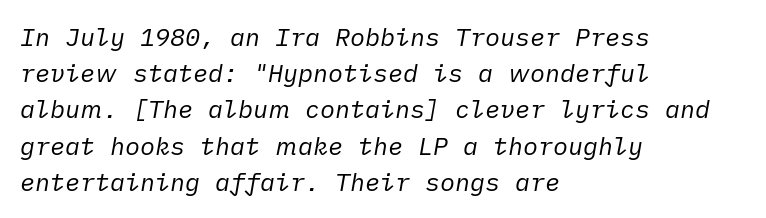
Slant detected: the letters are inclined. Successive baselines arrive at the customary interval. Underline: absent. These lines keep a tight, regular rhythm from letter to letter.
